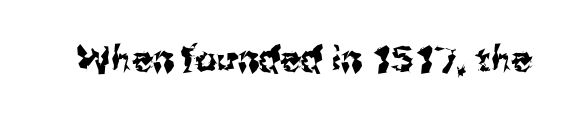
The image shows 34 px sans-serif type, upright; set normal letter spacing, not underlined; medium stroke contrast and a medium x-height.
